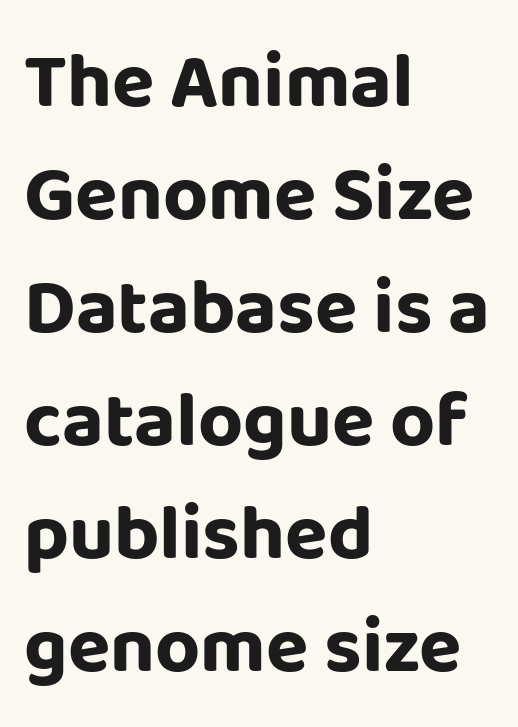
{"serif": "no", "italic": "no", "bold": "yes", "weight": "bold", "width": "normal", "stroke_contrast": "low", "x_height": "large", "monospaced": "no", "underline": "no", "align": "left", "line_spacing": "normal", "line_spacing_ratio": 1.45, "letter_spacing": "normal", "letter_spacing_em": 0.0, "glyph_px": 78}
